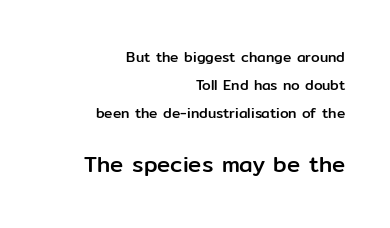
The image shows 22 px text type, upright; set right-aligned, loose line spacing (1.99x), normal letter spacing, not underlined; the second (bottom) block is 1.57x larger.
